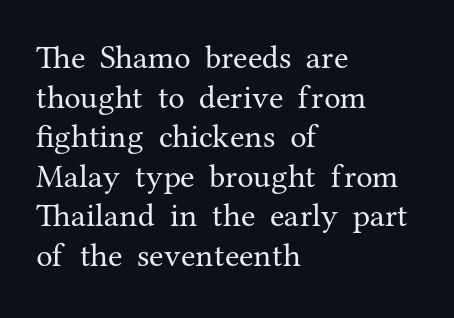
Q: Is the text bold? A: No.
Q: Is the text italic (slanted)? A: No, it is upright.
Q: Is the typeface a serif or a sans-serif typeface? A: Serif.
Q: Is the text underlined? A: No.
Q: How is the paragraph aligned? A: Left-aligned.
Q: Is the spacing between letters normal or unusually wide? A: Normal.
Q: Width (condensed, normal, or wide)? A: Normal.
Q: Stroke contrast? A: Medium.
Q: x-height? A: Medium.
Q: Monospaced? A: No.
